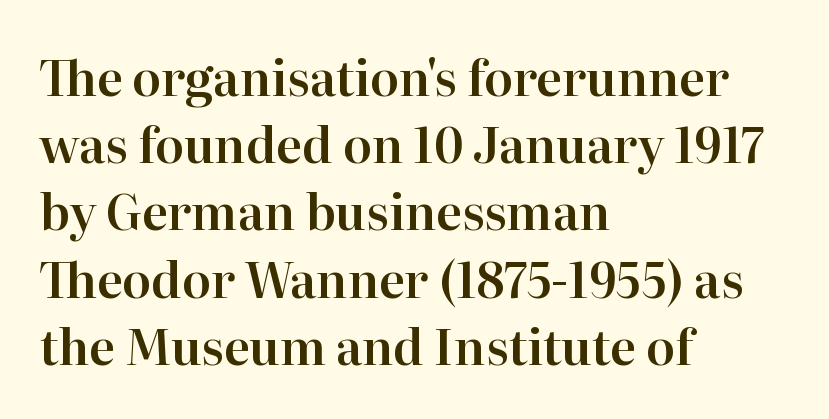
Q: Is the text italic (slanted)? A: No, it is upright.
Q: Is the typeface a serif or a sans-serif typeface? A: Serif.
Q: Is the text underlined? A: No.
Q: How is the paragraph aligned? A: Left-aligned.
Q: Is the spacing between letters normal or unusually wide? A: Normal.
Q: Is the spacing between lines tight, normal or loose? A: Normal.
Q: Width (condensed, normal, or wide)? A: Normal.
Q: Stroke contrast? A: High.
Q: x-height? A: Medium.
Q: Monospaced? A: No.
